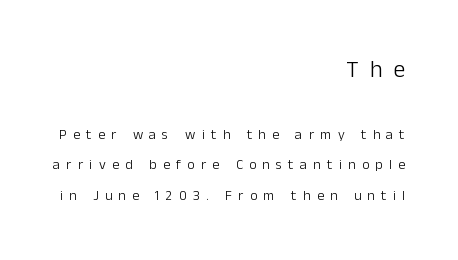
{"italic": "no", "bold": "no", "underline": "no", "align": "right", "line_spacing": "loose", "line_spacing_ratio": 2.19, "letter_spacing": "wide", "letter_spacing_em": 0.45, "larger_block": "first", "size_ratio": 1.71, "glyph_px": 24}
